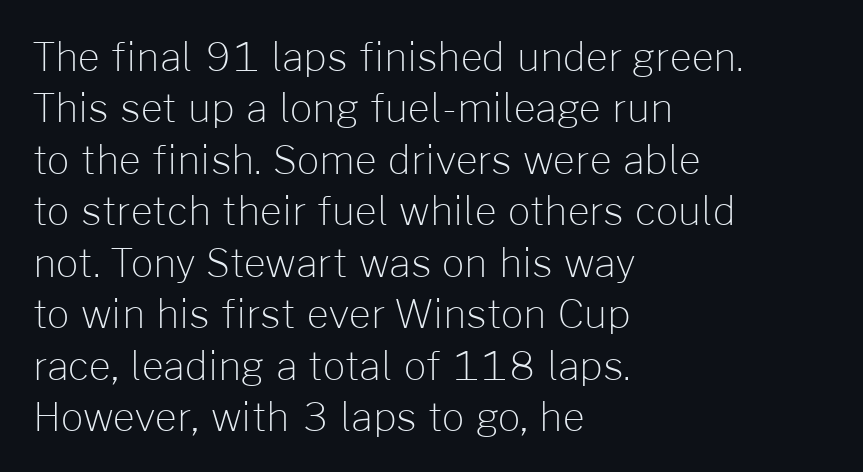
The image shows 39 px light sans-serif type, upright; set left-aligned, normal line spacing (1.32x), normal letter spacing, not underlined; low stroke contrast and a medium x-height.
